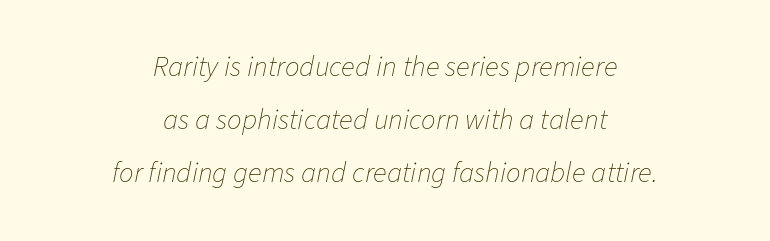
The image shows 29 px thin type, italic (leaning right); set centered, line spacing 1.83x, normal letter spacing, not underlined; low stroke contrast and a medium x-height.
